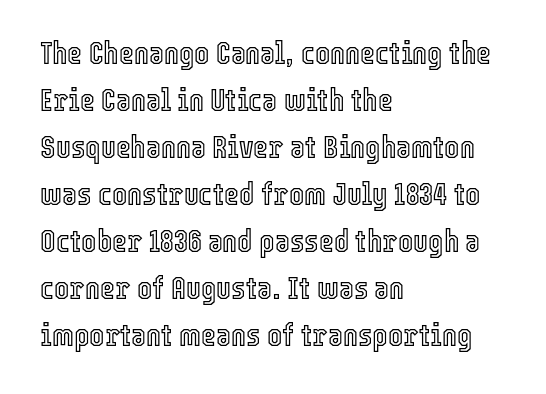
{"italic": "no", "width": "condensed", "x_height": "medium", "monospaced": "no", "underline": "no", "align": "left", "line_spacing": "normal", "line_spacing_ratio": 1.47, "letter_spacing": "normal", "letter_spacing_em": 0.0, "glyph_px": 32}
